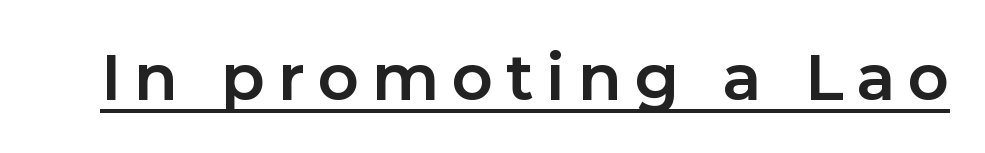
Heft: maximum for text — a bold. Varying glyph widths throughout — classic text-font behaviour. The face used here is a sans, in the tradition of grotesques and geometrics. Beneath each row of characters lies a ruled line. Each word looks stretched out because of the extra space between its letters.
